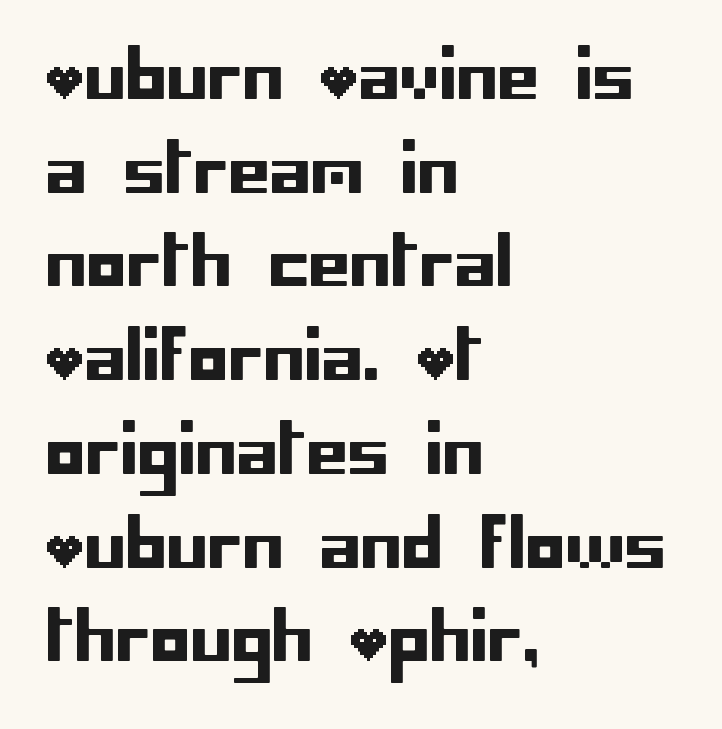
{"serif": "no", "italic": "no", "width": "normal", "stroke_contrast": "low", "x_height": "large", "underline": "no", "align": "left", "line_spacing": "normal", "line_spacing_ratio": 1.42, "letter_spacing": "normal", "letter_spacing_em": 0.0, "glyph_px": 66}
